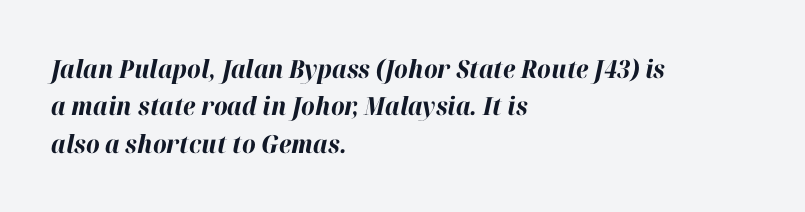
The image shows 25 px bold type, italic (leaning right); set left-aligned, normal line spacing (1.5x), normal letter spacing, not underlined.
